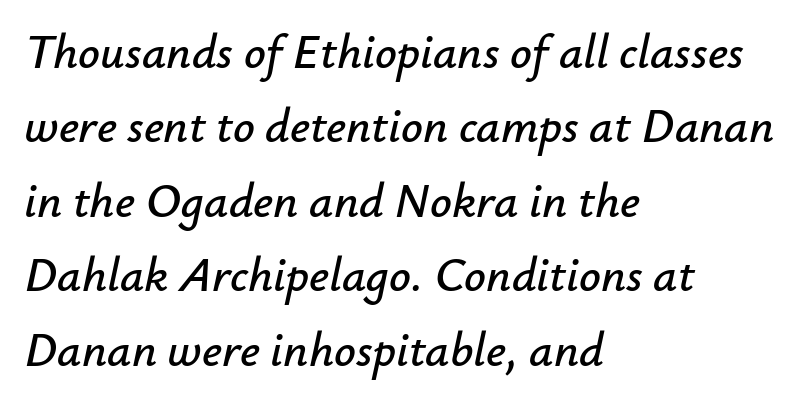
The image shows 48 px text type, italic (leaning right); set left-aligned, normal line spacing (1.55x), normal letter spacing, not underlined; low stroke contrast and a small x-height.
